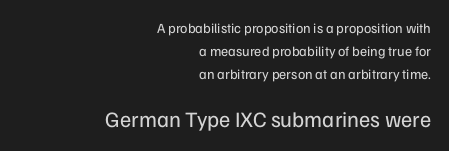
Q: Is the text bold? A: No.
Q: Is the text italic (slanted)? A: No, it is upright.
Q: Is the text underlined? A: No.
Q: How is the paragraph aligned? A: Right-aligned.
Q: Is the spacing between letters normal or unusually wide? A: Normal.
Q: Is the spacing between lines tight, normal or loose? A: Normal.
Q: Which block of text is set in a larger size, the first (top) or the second (bottom)? A: The second (bottom) one.
